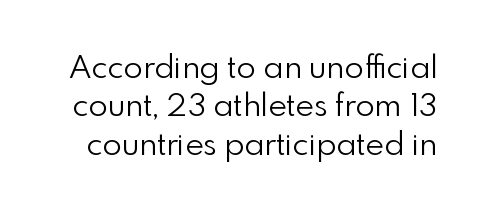
Q: Is the text bold? A: No.
Q: Is the text italic (slanted)? A: No, it is upright.
Q: Is the typeface a serif or a sans-serif typeface? A: Sans-serif.
Q: Is the text underlined? A: No.
Q: Is the spacing between letters normal or unusually wide? A: Normal.
Q: Width (condensed, normal, or wide)? A: Normal.
Q: Stroke contrast? A: Low.
Q: x-height? A: Small.
Q: Monospaced? A: No.
